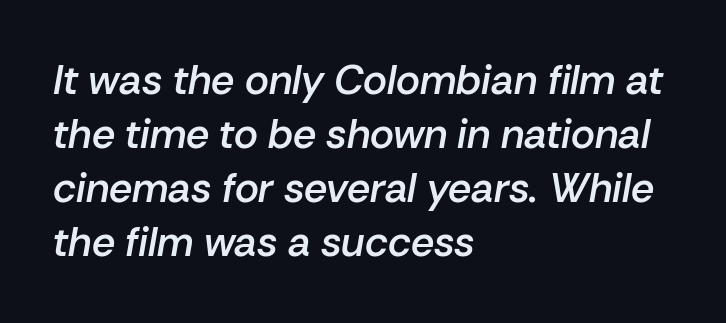
Q: Is the text bold? A: Semi-bold.
Q: Is the text italic (slanted)? A: Yes, it leans right by about 10 degrees.
Q: Is the text underlined? A: No.
Q: How is the paragraph aligned? A: Left-aligned.
Q: Is the spacing between letters normal or unusually wide? A: Normal.
Q: Is the spacing between lines tight, normal or loose? A: Normal.
Q: Width (condensed, normal, or wide)? A: Normal.
Q: Stroke contrast? A: Low.
Q: x-height? A: Medium.
Q: Monospaced? A: No.
